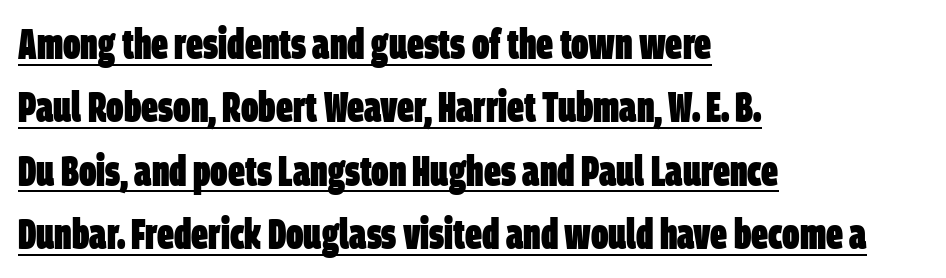
{"serif": "no", "bold": "yes", "weight": "heavy", "width": "condensed", "stroke_contrast": "low", "x_height": "large", "monospaced": "no", "underline": "yes", "align": "left", "line_spacing": "normal", "line_spacing_ratio": 1.51, "letter_spacing": "normal", "letter_spacing_em": 0.0, "glyph_px": 42}
